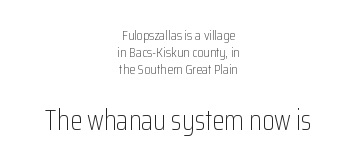
This sample uses a sans-serif face. Tall strokes in this sample are plumb rather than angled. The rendering positions every line midway between the sides. Weight: not bold — regular or lighter. Tracking value appears to be zero — textbook default spacing. Of the two passages, the one underneath uses the larger point size.
